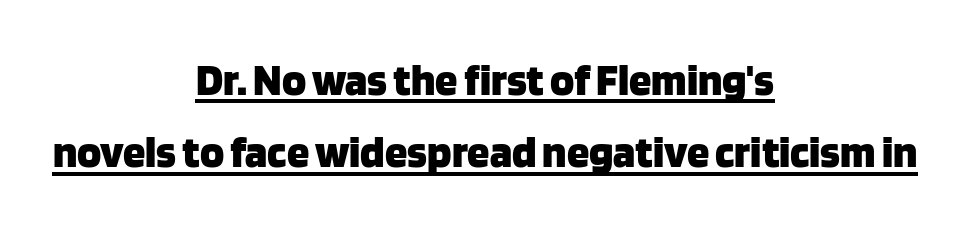
{"serif": "no", "italic": "no", "bold": "yes", "weight": "heavy", "width": "normal", "stroke_contrast": "low", "x_height": "large", "monospaced": "no", "underline": "yes", "align": "center", "line_spacing": "normal", "line_spacing_ratio": 1.61, "letter_spacing": "normal", "letter_spacing_em": 0.0, "glyph_px": 45}
